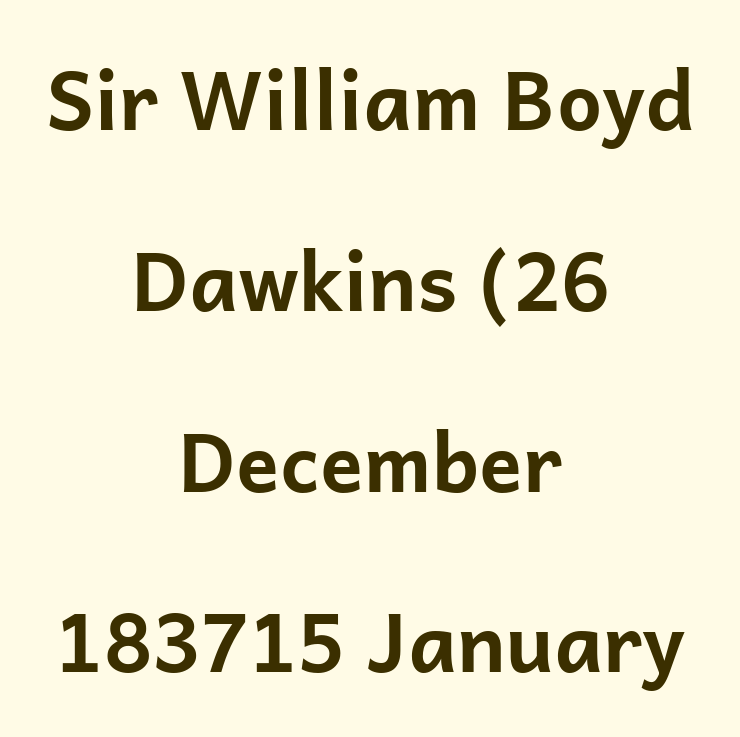
{"serif": "no", "italic": "no", "bold": "yes", "weight": "bold", "width": "normal", "stroke_contrast": "low", "x_height": "medium", "monospaced": "no", "underline": "no", "align": "center", "line_spacing": "loose", "line_spacing_ratio": 2.26, "letter_spacing": "normal", "letter_spacing_em": 0.0, "glyph_px": 80}
